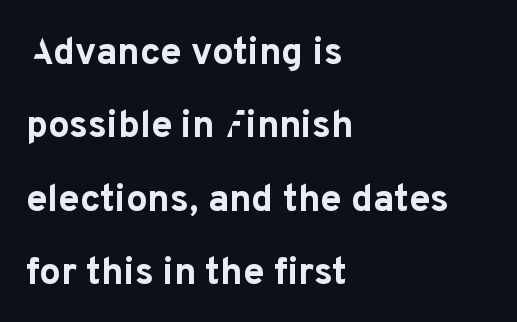
Q: Is the text bold? A: Yes.
Q: Is the text italic (slanted)? A: No, it is upright.
Q: Is the typeface a serif or a sans-serif typeface? A: Sans-serif.
Q: Is the text underlined? A: No.
Q: How is the paragraph aligned? A: Left-aligned.
Q: Is the spacing between letters normal or unusually wide? A: Normal.
Q: Is the spacing between lines tight, normal or loose? A: Loose.
Q: Width (condensed, normal, or wide)? A: Normal.
Q: Stroke contrast? A: Low.
Q: x-height? A: Medium.
Q: Monospaced? A: No.
